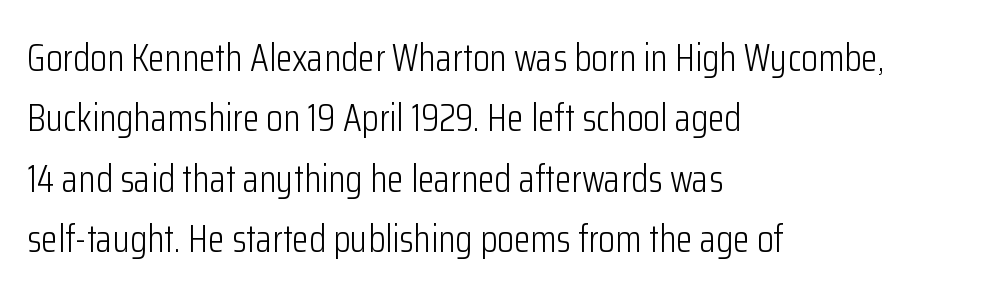
The image shows 38 px light, condensed sans-serif type, upright; set left-aligned, normal line spacing (1.59x), normal letter spacing, not underlined; low stroke contrast and a medium x-height.
